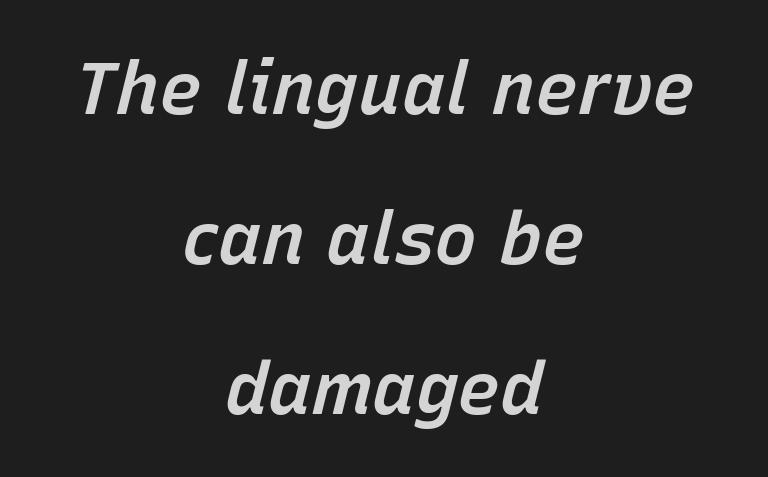
Q: Is the text bold? A: Semi-bold.
Q: Is the text italic (slanted)? A: Yes, it leans right by about 15 degrees.
Q: Is the text underlined? A: No.
Q: How is the paragraph aligned? A: Centered.
Q: Is the spacing between letters normal or unusually wide? A: Normal.
Q: Is the spacing between lines tight, normal or loose? A: Loose.
Q: Width (condensed, normal, or wide)? A: Normal.
Q: Stroke contrast? A: Low.
Q: x-height? A: Medium.
Q: Monospaced? A: No.
